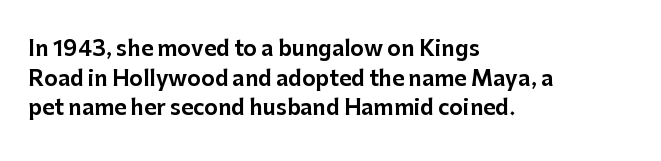
{"italic": "no", "underline": "no", "align": "left", "line_spacing": "normal", "line_spacing_ratio": 1.41, "letter_spacing": "normal", "letter_spacing_em": 0.0, "glyph_px": 21}
